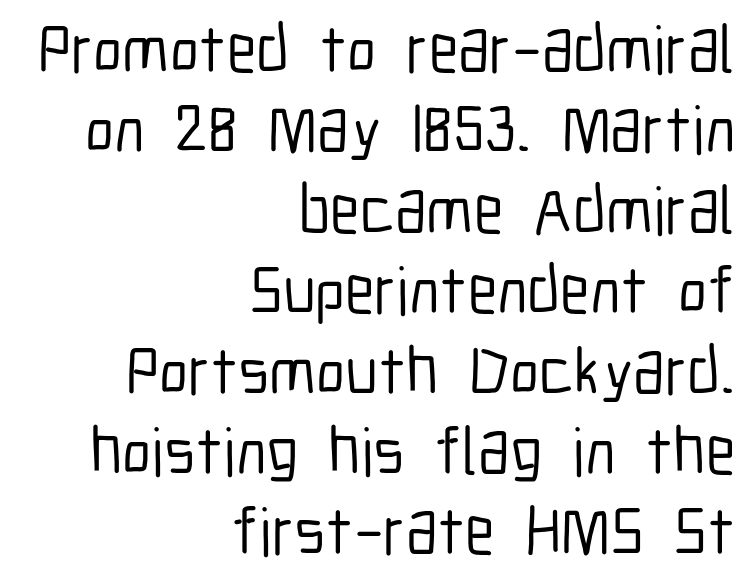
Glyph-to-glyph distance matches everyday printed text. Unlike a traditional serif, this face leaves its strokes unadorned. Line endings align vertically; line beginnings do not. Rule under the text: the space is simply empty. Varying glyph widths throughout — classic text-font behaviour. Every character sits straight up, as roman type does.
